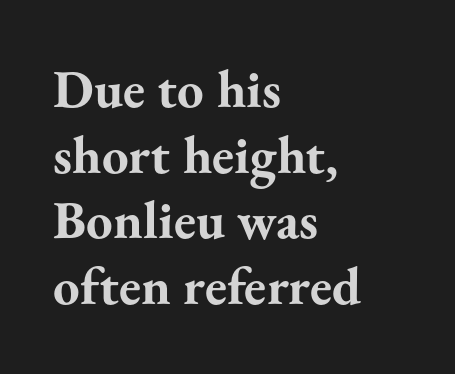
Q: Is the text bold? A: Yes.
Q: Is the text italic (slanted)? A: No, it is upright.
Q: Is the typeface a serif or a sans-serif typeface? A: Serif.
Q: Is the text underlined? A: No.
Q: How is the paragraph aligned? A: Left-aligned.
Q: Is the spacing between letters normal or unusually wide? A: Normal.
Q: Width (condensed, normal, or wide)? A: Normal.
Q: Stroke contrast? A: Medium.
Q: x-height? A: Small.
Q: Monospaced? A: No.
